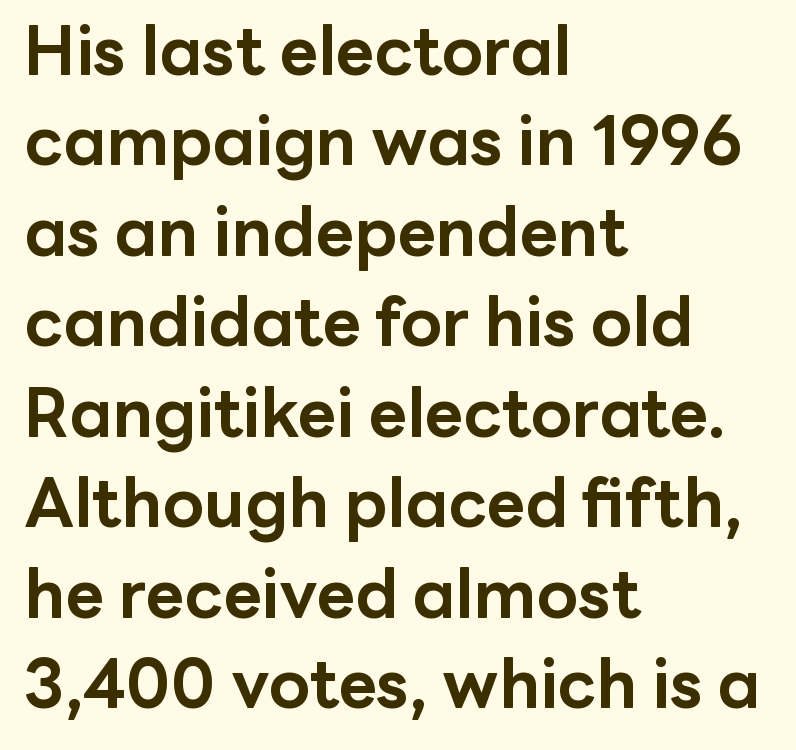
The passage shown is typed in a proportional face where columns would drift. The string is rendered with underlining switched off. Leftover space on each line is placed entirely after the last word. Nothing unusual about the tracking: characters are spaced as the font intends. On the weight axis this lands at bold, roughly 700.
